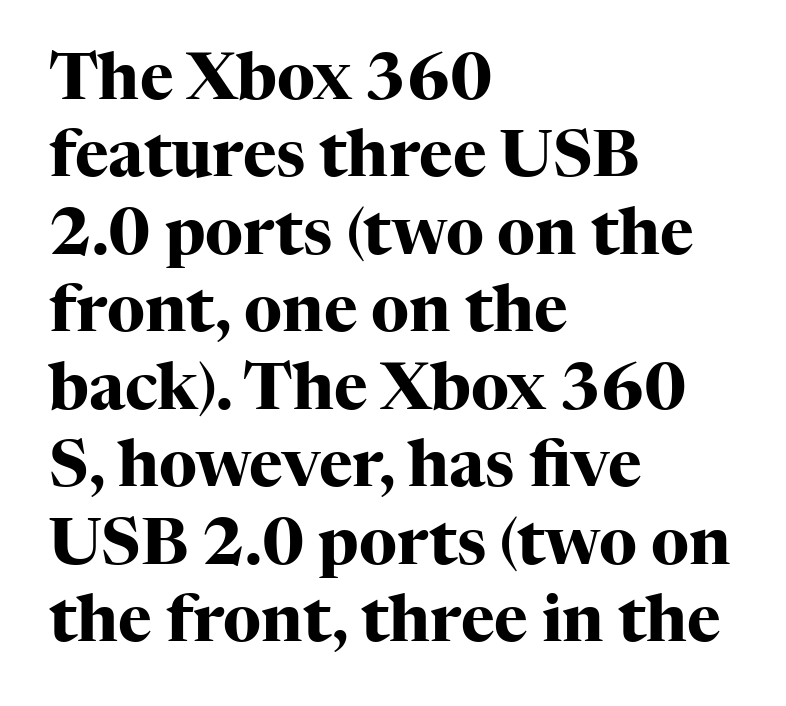
Q: Is the text bold? A: Yes.
Q: Is the text italic (slanted)? A: No, it is upright.
Q: Is the typeface a serif or a sans-serif typeface? A: Serif.
Q: Is the text underlined? A: No.
Q: How is the paragraph aligned? A: Left-aligned.
Q: Is the spacing between letters normal or unusually wide? A: Normal.
Q: Width (condensed, normal, or wide)? A: Normal.
Q: Stroke contrast? A: High.
Q: x-height? A: Medium.
Q: Monospaced? A: No.
